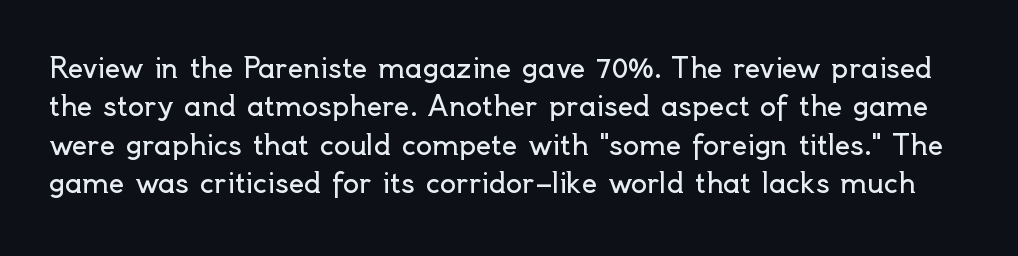
Q: Is the text bold? A: No.
Q: Is the text italic (slanted)? A: No, it is upright.
Q: Is the text underlined? A: No.
Q: Is the spacing between letters normal or unusually wide? A: Normal.
Q: Is the spacing between lines tight, normal or loose? A: Normal.
